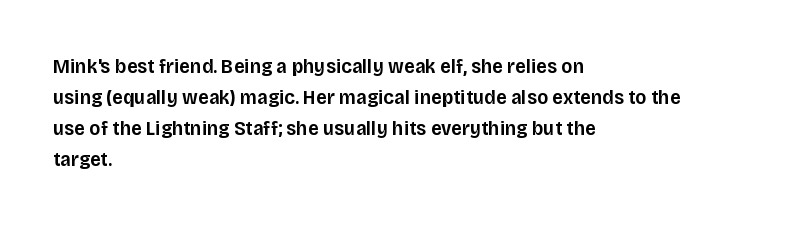
Q: Is the text bold? A: Semi-bold.
Q: Is the text italic (slanted)? A: No, it is upright.
Q: Is the text underlined? A: No.
Q: How is the paragraph aligned? A: Left-aligned.
Q: Is the spacing between letters normal or unusually wide? A: Normal.
Q: Is the spacing between lines tight, normal or loose? A: Normal.
